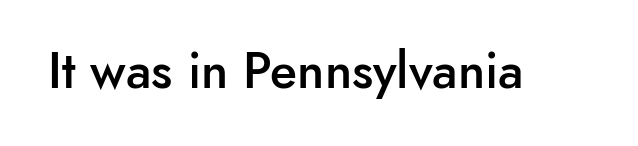
The image shows 50 px semibold sans-serif type, upright; set normal letter spacing, not underlined; low stroke contrast and a small x-height.
